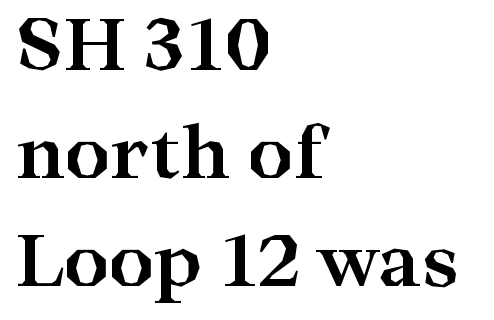
Glance below the letters and you will spot only blank space. You can tell it's not italic because the verticals are truly vertical. Thick stems and heavy bowls — unmistakably bold. If you drew a ruler down the left edge, every line would touch it. The block of text has a typical density, with ordinary space between rows.
